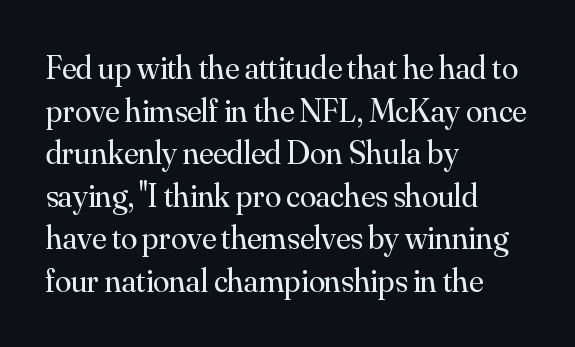
The image shows 33 px regular-weight serif type, upright; set left-aligned, normal line spacing (1.29x), normal letter spacing, not underlined; medium stroke contrast and a small x-height.
